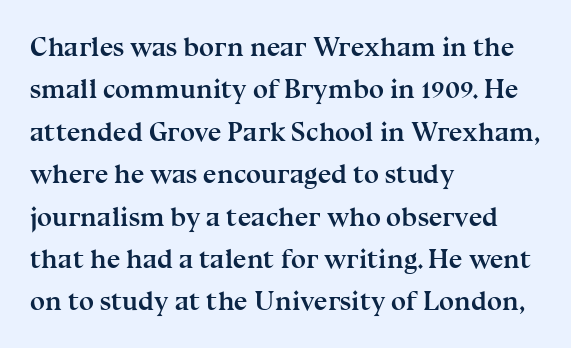
Q: Is the text bold? A: Yes.
Q: Is the text italic (slanted)? A: No, it is upright.
Q: Is the text underlined? A: No.
Q: How is the paragraph aligned? A: Left-aligned.
Q: Is the spacing between letters normal or unusually wide? A: Normal.
Q: Is the spacing between lines tight, normal or loose? A: Normal.
